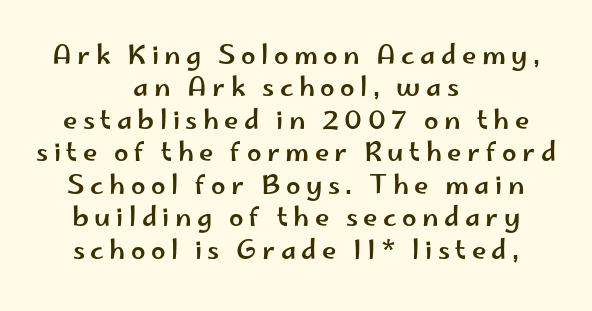
The image shows 26 px text type, upright; set centered, normal line spacing (1.25x), unusually wide letter spacing (+0.21 em), not underlined.
